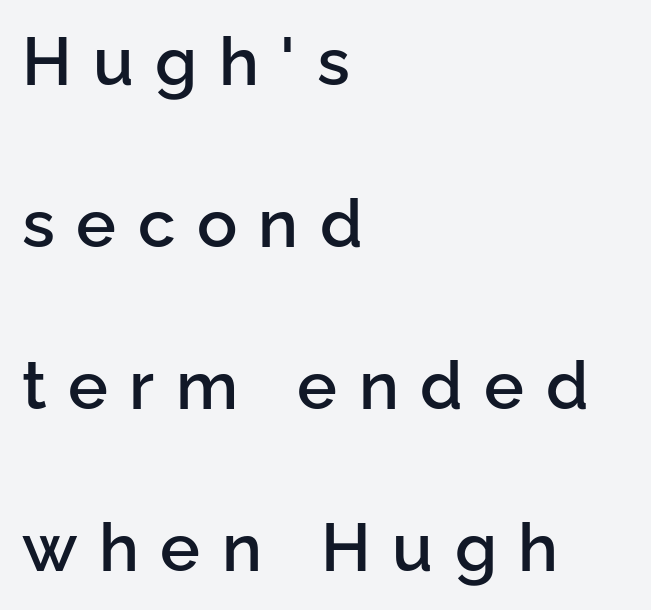
The image shows 67 px semibold sans-serif type, upright; set left-aligned, loose line spacing (2.42x), unusually wide letter spacing (+0.32 em), not underlined; low stroke contrast and a medium x-height.
